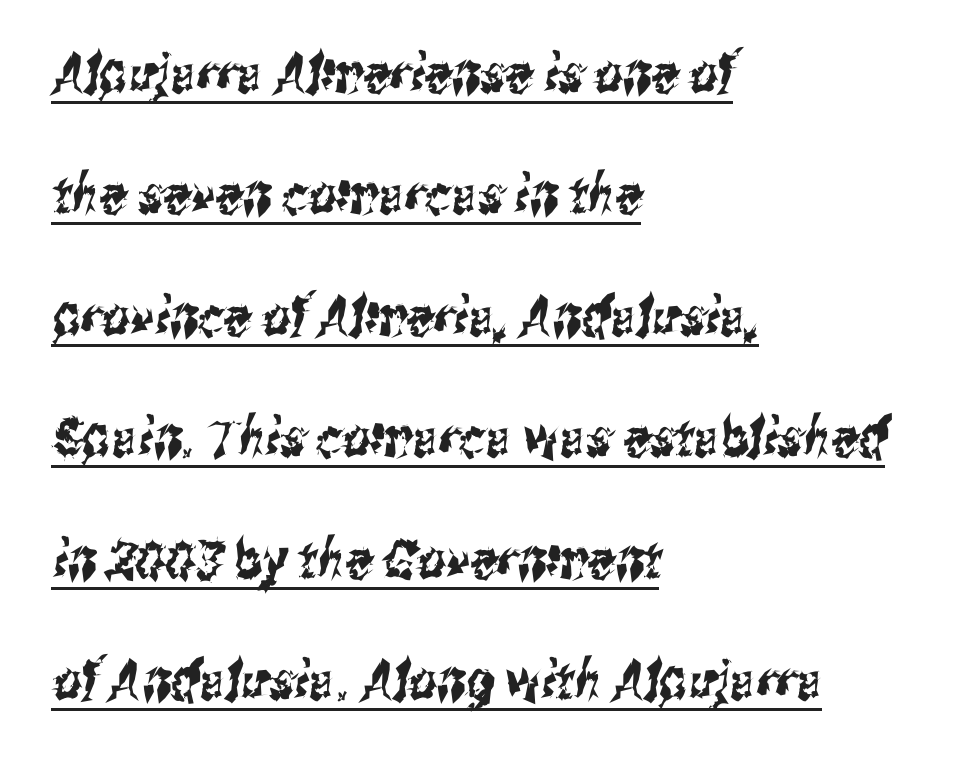
{"serif": "no", "width": "condensed", "stroke_contrast": "medium", "x_height": "medium", "monospaced": "no", "underline": "yes", "align": "left", "line_spacing": "loose", "line_spacing_ratio": 2.25, "letter_spacing": "normal", "letter_spacing_em": 0.0, "glyph_px": 54}
